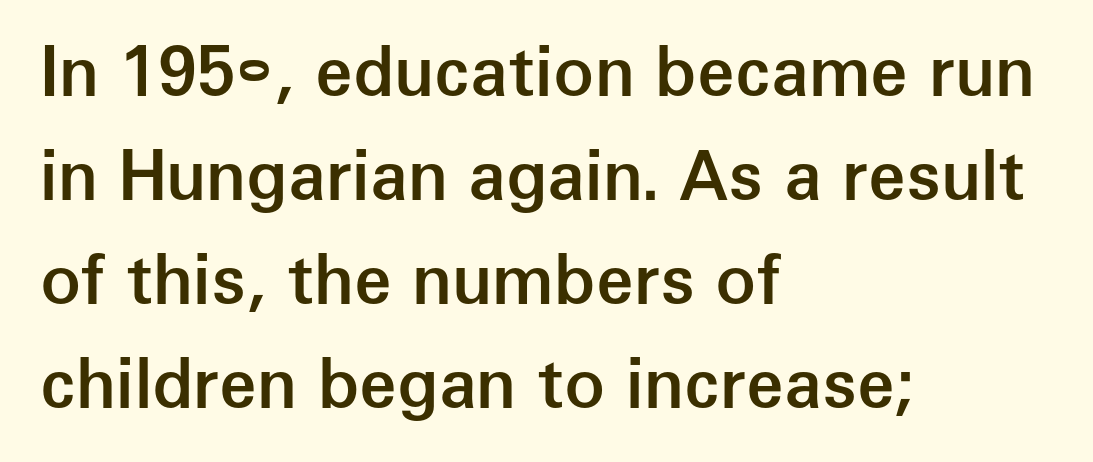
Typographically, this falls in the sans-serif category. The passage shown stacks its lines at a standard gap. The passage shown is not underscored anywhere. The face used here is a semibold: visibly heavier than regular, lighter than bold. This sample has the flowing, uneven cadence of proportional lettering.
